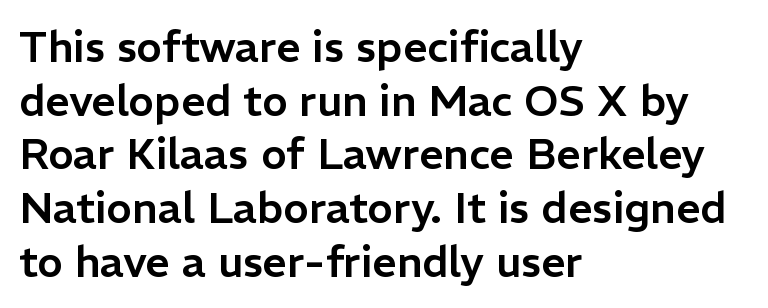
Q: Is the text italic (slanted)? A: No, it is upright.
Q: Is the typeface a serif or a sans-serif typeface? A: Sans-serif.
Q: Is the text underlined? A: No.
Q: How is the paragraph aligned? A: Left-aligned.
Q: Is the spacing between letters normal or unusually wide? A: Normal.
Q: Is the spacing between lines tight, normal or loose? A: Normal.
Q: Width (condensed, normal, or wide)? A: Normal.
Q: Stroke contrast? A: Low.
Q: x-height? A: Medium.
Q: Monospaced? A: No.
